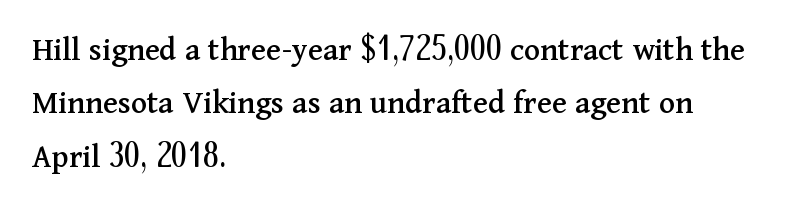
The image shows 34 px serif type, upright; set left-aligned, normal line spacing (1.57x), normal letter spacing, not underlined; medium stroke contrast and a medium x-height.
